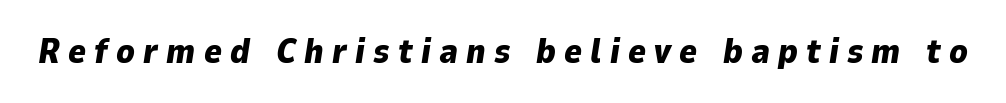
Q: Is the text bold? A: Yes.
Q: Is the text italic (slanted)? A: Yes, it leans right by about 9 degrees.
Q: Is the text underlined? A: No.
Q: Is the spacing between letters normal or unusually wide? A: Unusually wide.
Q: Width (condensed, normal, or wide)? A: Normal.
Q: Stroke contrast? A: Low.
Q: x-height? A: Medium.
Q: Monospaced? A: No.
